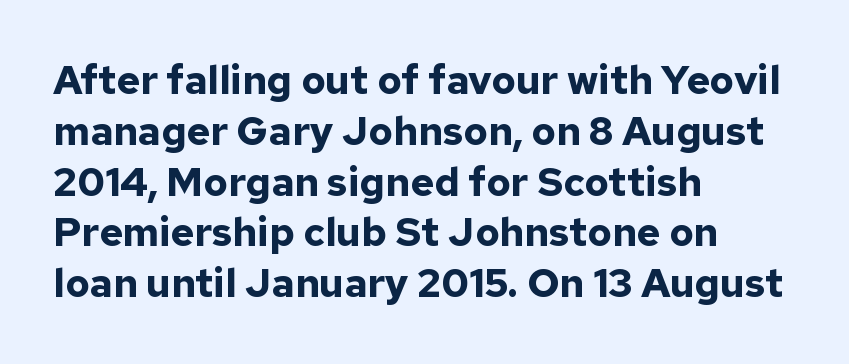
The image shows 40 px bold sans-serif type, upright; set left-aligned, normal line spacing (1.27x), normal letter spacing, not underlined; low stroke contrast and a medium x-height.
